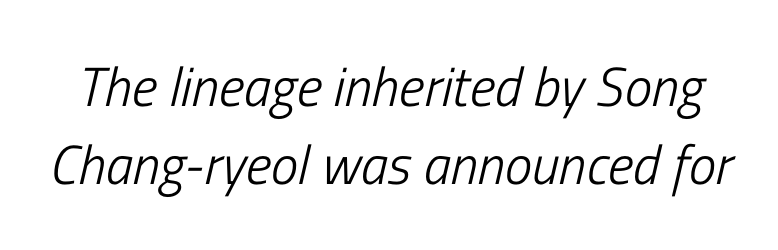
The image shows 55 px light, condensed type, italic (leaning right); set normal line spacing (1.42x), normal letter spacing, not underlined; low stroke contrast and a medium x-height.
